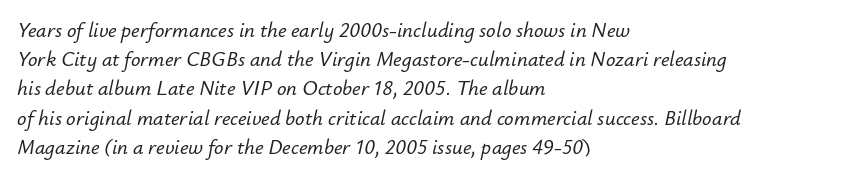
The image shows 21 px text type, italic (leaning right); set left-aligned, normal line spacing (1.39x), normal letter spacing, not underlined.
